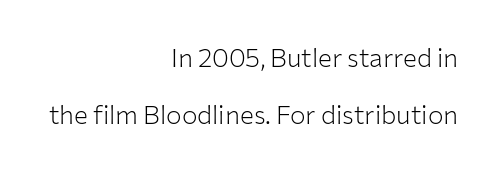
Q: Is the text bold? A: No.
Q: Is the text italic (slanted)? A: No, it is upright.
Q: Is the text underlined? A: No.
Q: How is the paragraph aligned? A: Right-aligned.
Q: Is the spacing between letters normal or unusually wide? A: Normal.
Q: Is the spacing between lines tight, normal or loose? A: Loose.
